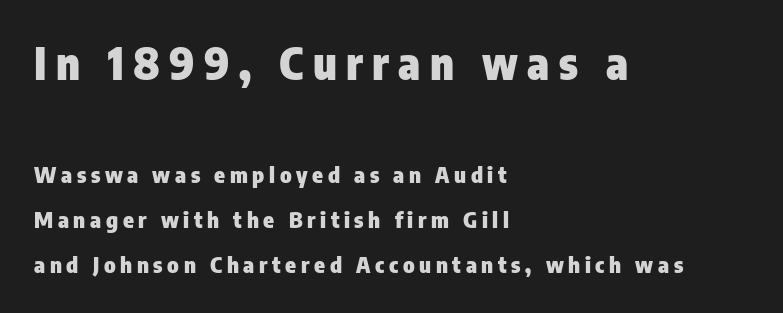
Q: Is the text bold? A: Yes.
Q: Is the text italic (slanted)? A: No, it is upright.
Q: Is the typeface a serif or a sans-serif typeface? A: Sans-serif.
Q: Is the text underlined? A: No.
Q: How is the paragraph aligned? A: Left-aligned.
Q: Is the spacing between letters normal or unusually wide? A: Unusually wide.
Q: Is the spacing between lines tight, normal or loose? A: Loose.
Q: Which block of text is set in a larger size, the first (top) or the second (bottom)? A: The first (top) one.
Q: Width (condensed, normal, or wide)? A: Condensed.
Q: Stroke contrast? A: Low.
Q: x-height? A: Medium.
Q: Monospaced? A: No.
